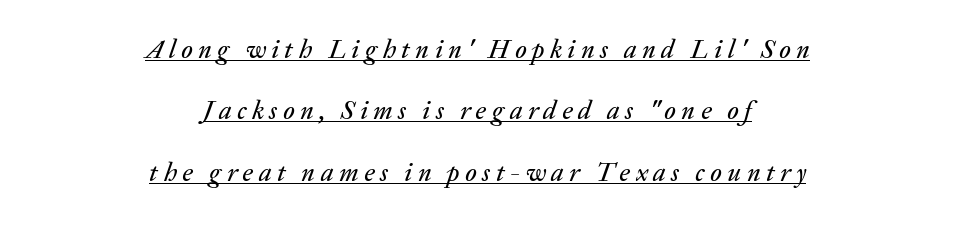
{"italic": "yes", "lean": "right", "slant_degrees": 20, "underline": "yes", "align": "center", "line_spacing": "loose", "line_spacing_ratio": 2.36, "letter_spacing": "wide", "letter_spacing_em": 0.21, "glyph_px": 26}
